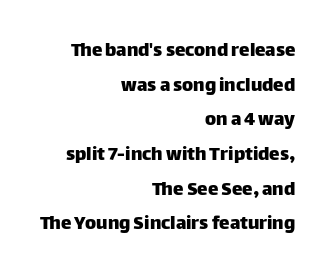
Leading: standard. No italicization has been applied; the sample stays upright. There is no visible air inserted between adjacent glyphs. Notice how the passage keeps a crisp vertical edge on the right only.
